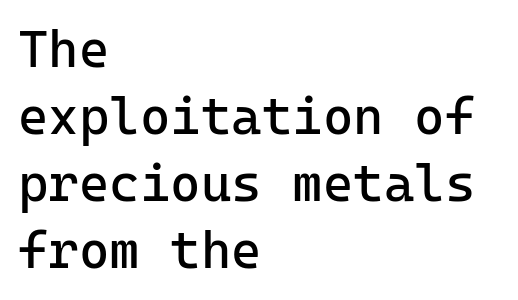
Q: Is the text bold? A: No.
Q: Is the text italic (slanted)? A: No, it is upright.
Q: Is the typeface a serif or a sans-serif typeface? A: Sans-serif.
Q: Is the text underlined? A: No.
Q: How is the paragraph aligned? A: Left-aligned.
Q: Is the spacing between letters normal or unusually wide? A: Normal.
Q: Is the spacing between lines tight, normal or loose? A: Normal.
Q: Width (condensed, normal, or wide)? A: Normal.
Q: Stroke contrast? A: Low.
Q: x-height? A: Medium.
